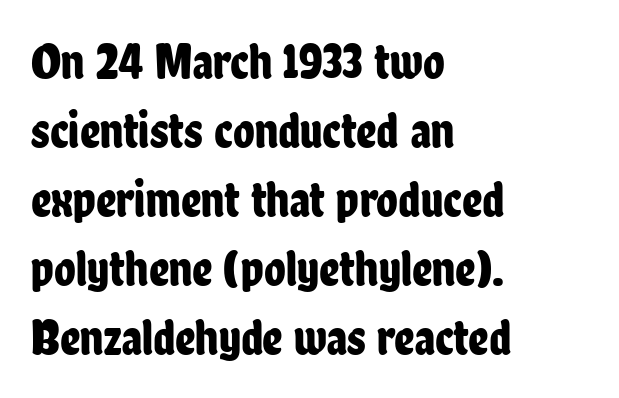
The image shows 50 px condensed sans-serif type, upright; set left-aligned, normal line spacing (1.38x), normal letter spacing, not underlined; low stroke contrast and a medium x-height.
